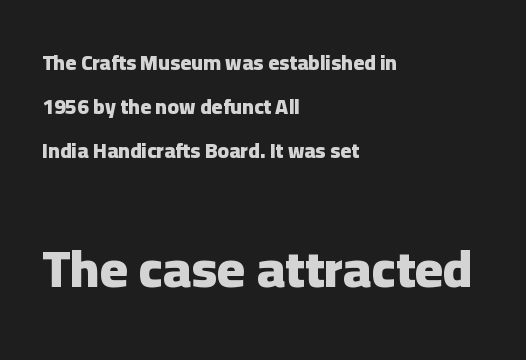
The passage shown stacks its lines with a broad gap. The passage is arranged the way most books set body copy — flush left. Type without underlining. Notice how thick the strokes are: this is what a full bold looks like. The passage shown has conventional tracking throughout.
